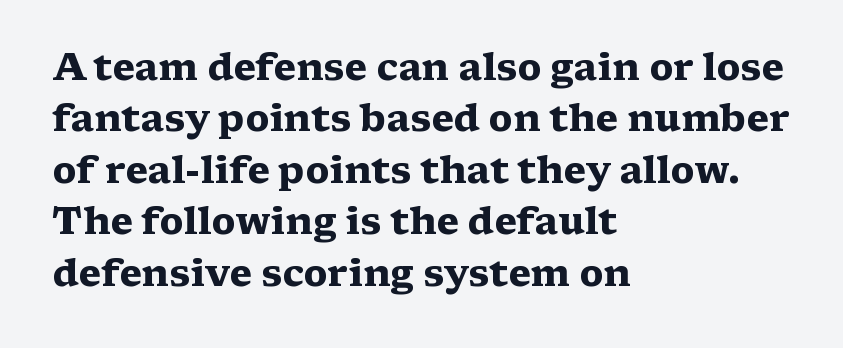
The image shows 37 px heavy, wide serif type, upright; set left-aligned, normal line spacing (1.39x), normal letter spacing, not underlined; medium stroke contrast and a medium x-height.
